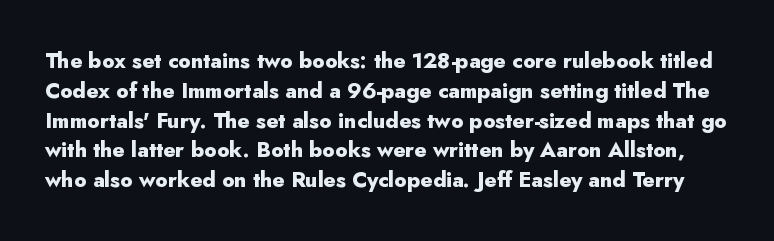
Q: Is the text bold? A: Yes.
Q: Is the text italic (slanted)? A: No, it is upright.
Q: Is the text underlined? A: No.
Q: Is the spacing between letters normal or unusually wide? A: Normal.
Q: Is the spacing between lines tight, normal or loose? A: Normal.
